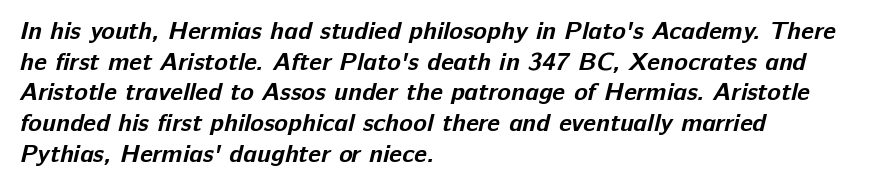
Q: Is the text bold? A: Yes.
Q: Is the text underlined? A: No.
Q: How is the paragraph aligned? A: Left-aligned.
Q: Is the spacing between letters normal or unusually wide? A: Normal.
